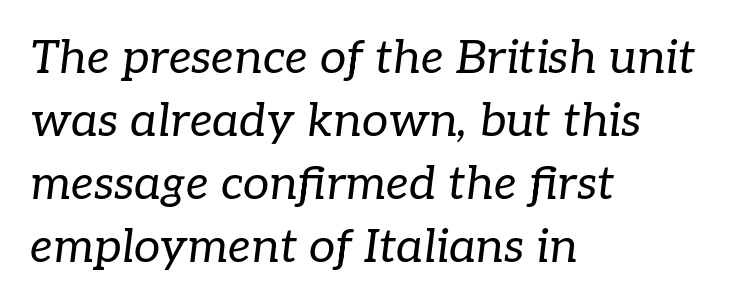
Q: Is the text bold? A: No.
Q: Is the text italic (slanted)? A: Yes, it leans right by about 7 degrees.
Q: Is the typeface a serif or a sans-serif typeface? A: Serif.
Q: Is the text underlined? A: No.
Q: How is the paragraph aligned? A: Left-aligned.
Q: Is the spacing between letters normal or unusually wide? A: Normal.
Q: Is the spacing between lines tight, normal or loose? A: Normal.
Q: Width (condensed, normal, or wide)? A: Normal.
Q: Stroke contrast? A: Low.
Q: x-height? A: Medium.
Q: Monospaced? A: No.
